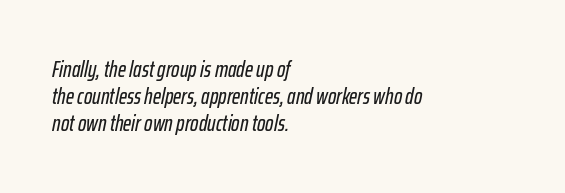
Standard letterfit; no display-style spreading of the glyphs. The zone under the glyphs is completely vacant. Characters are canted at an angle relative to the baseline's perpendicular. The text block is weighted toward the left margin, trailing off unevenly rightward.
